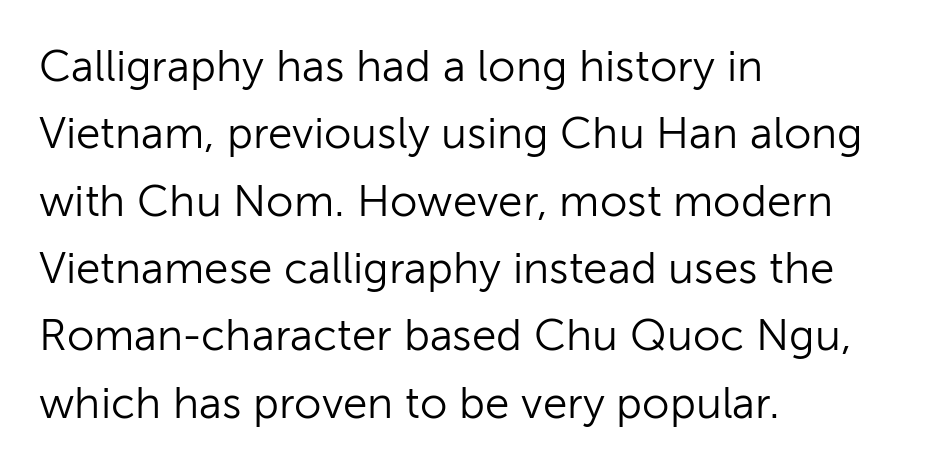
Q: Is the text bold? A: No.
Q: Is the text italic (slanted)? A: No, it is upright.
Q: Is the typeface a serif or a sans-serif typeface? A: Sans-serif.
Q: Is the text underlined? A: No.
Q: How is the paragraph aligned? A: Left-aligned.
Q: Is the spacing between letters normal or unusually wide? A: Normal.
Q: Is the spacing between lines tight, normal or loose? A: Normal.
Q: Width (condensed, normal, or wide)? A: Normal.
Q: Stroke contrast? A: Low.
Q: x-height? A: Medium.
Q: Monospaced? A: No.
